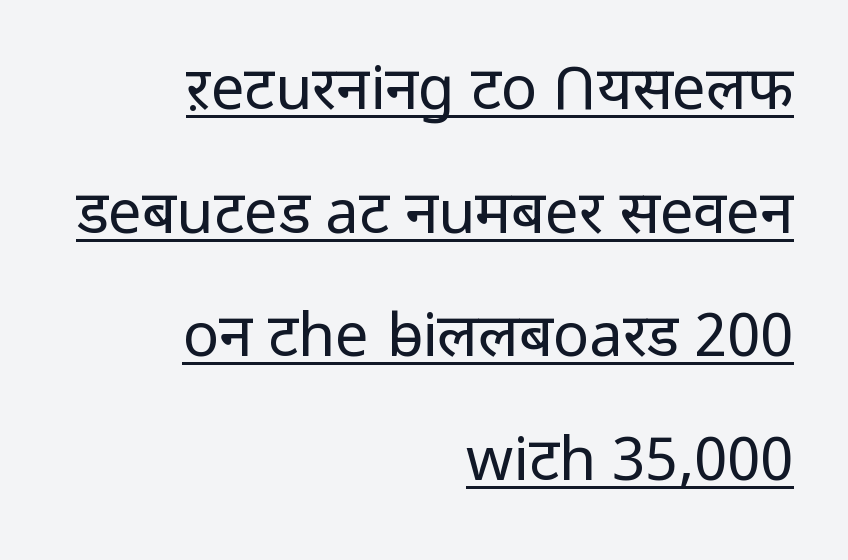
Q: Is the text bold? A: No.
Q: Is the text italic (slanted)? A: No, it is upright.
Q: Is the typeface a serif or a sans-serif typeface? A: Sans-serif.
Q: Is the text underlined? A: Yes.
Q: How is the paragraph aligned? A: Right-aligned.
Q: Is the spacing between letters normal or unusually wide? A: Normal.
Q: Is the spacing between lines tight, normal or loose? A: Loose.
Q: Width (condensed, normal, or wide)? A: Normal.
Q: Stroke contrast? A: Low.
Q: x-height? A: Medium.
Q: Monospaced? A: No.
